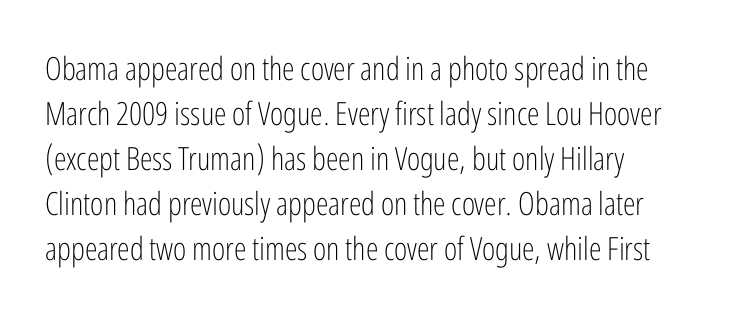
The image shows 32 px light, condensed sans-serif type, upright; set left-aligned, normal line spacing (1.41x), normal letter spacing, not underlined; low stroke contrast and a medium x-height.
